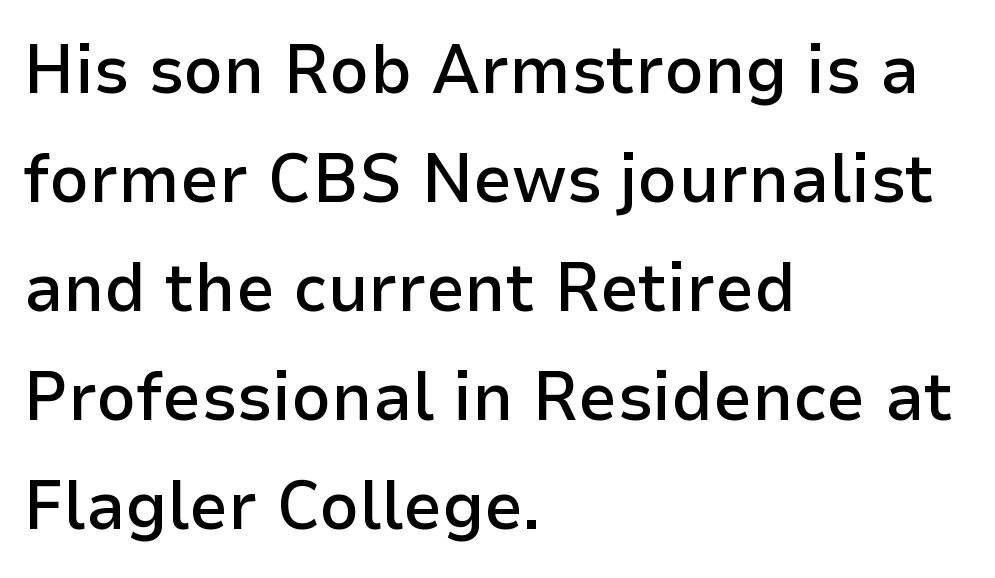
Underline: absent. Layout note: lines flush left. Unlike a traditional serif, this face leaves its strokes unadorned. These lines were composed using upright roman letters. The line-height multiplier appears to be the usual default. This sample has the flowing, uneven cadence of proportional lettering.
